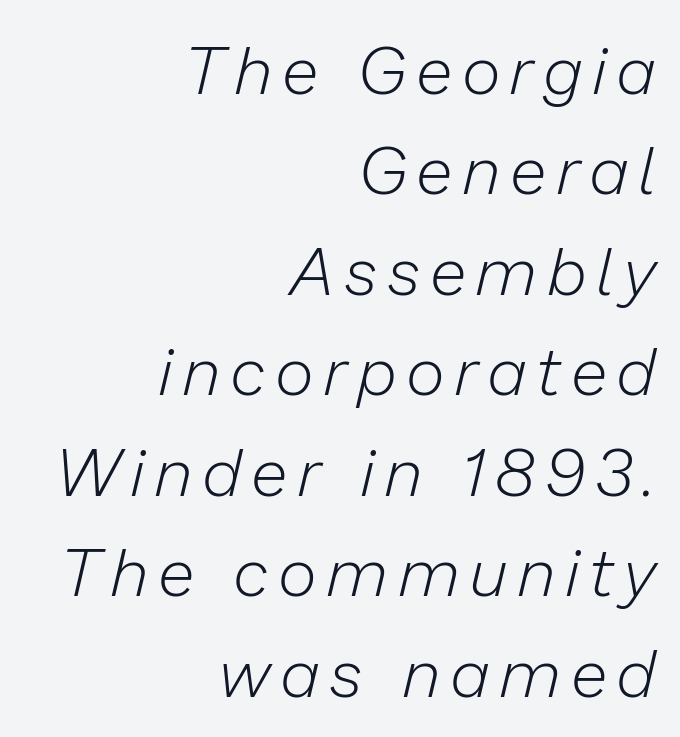
Q: Is the text bold? A: No.
Q: Is the text italic (slanted)? A: Yes, it leans right by about 13 degrees.
Q: Is the text underlined? A: No.
Q: How is the paragraph aligned? A: Right-aligned.
Q: Is the spacing between lines tight, normal or loose? A: Normal.
Q: Width (condensed, normal, or wide)? A: Normal.
Q: Stroke contrast? A: Low.
Q: x-height? A: Medium.
Q: Monospaced? A: No.
